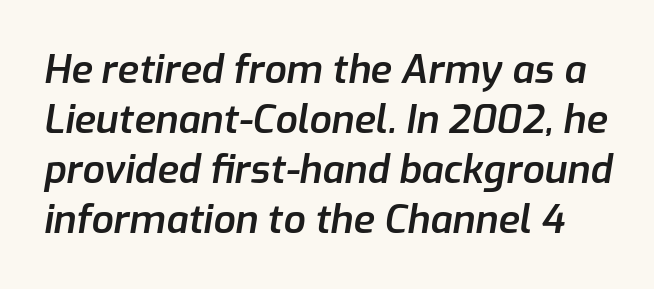
Q: Is the text bold? A: Semi-bold.
Q: Is the text italic (slanted)? A: Yes, it leans right by about 9 degrees.
Q: Is the text underlined? A: No.
Q: Is the spacing between letters normal or unusually wide? A: Normal.
Q: Is the spacing between lines tight, normal or loose? A: Normal.
Q: Width (condensed, normal, or wide)? A: Normal.
Q: Stroke contrast? A: Low.
Q: x-height? A: Medium.
Q: Monospaced? A: No.
